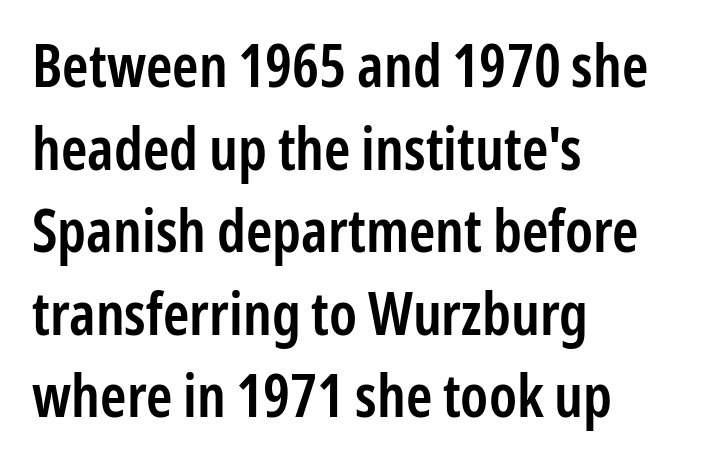
Nope, not italic — everything's standing straight. Each glyph is drawn with semibold strokes, heavier than normal yet not fully bold. What stands out about the letter spacing? Nothing — it is the standard amount. Casual observation: everything's shoved over to the left.
